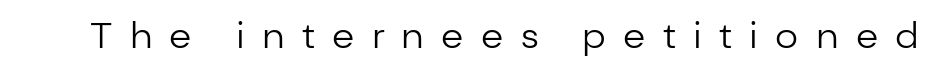
Here the glyphs are tracked loosely, breaking word shapes into spaced letters. The designer went with a sans here, leaving each stem footless. The space directly below the letters is spotless. The letterforms sit at book weight or below.
